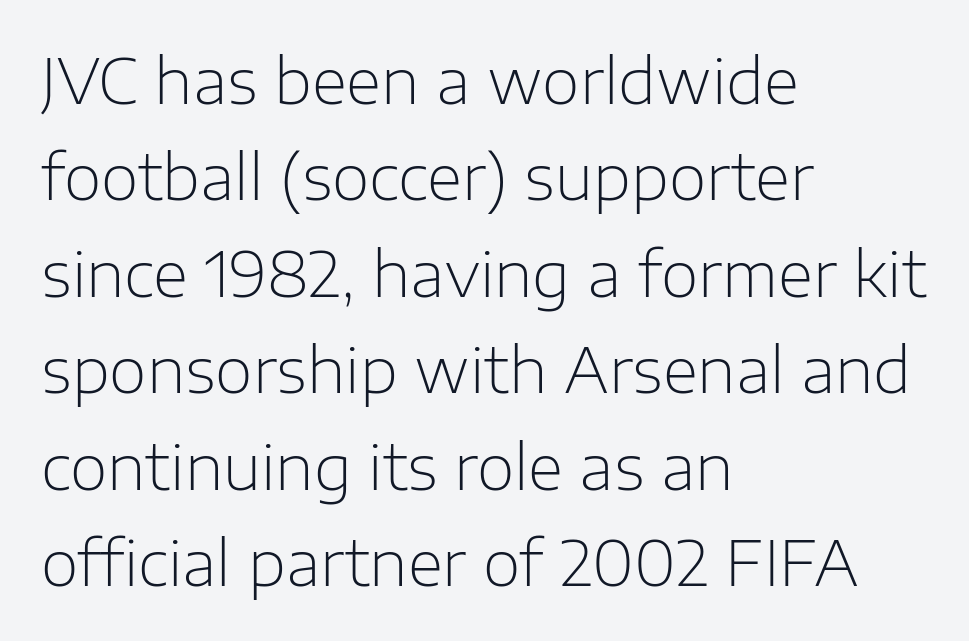
No italicization has been applied; the sample stays upright. This is sans-serif lettering, the kind often seen on screens and signage. Beneath every word, the page is bare. Glyph-to-glyph distance matches everyday printed text. The paragraph shown leans on its left margin. Interline gaps are of average width in this sample.
